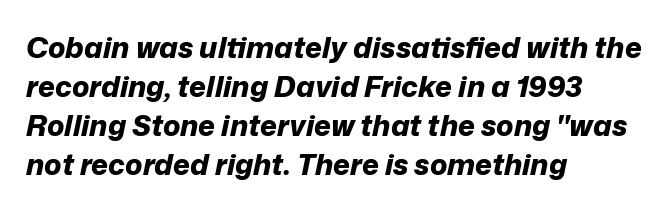
Q: Is the text bold? A: Yes.
Q: Is the text italic (slanted)? A: Yes, it leans right by about 12 degrees.
Q: Is the text underlined? A: No.
Q: How is the paragraph aligned? A: Left-aligned.
Q: Is the spacing between letters normal or unusually wide? A: Normal.
Q: Is the spacing between lines tight, normal or loose? A: Normal.
Q: Width (condensed, normal, or wide)? A: Normal.
Q: Stroke contrast? A: Low.
Q: x-height? A: Medium.
Q: Monospaced? A: No.
